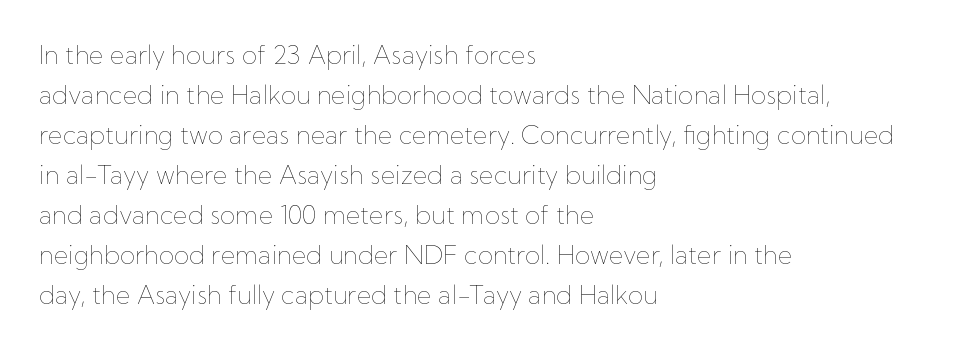
The area under the type is left untouched. A typesetter would mark this as roman, not italic. What's the leading like? Ordinary, nothing unusual. A typesetter would call this zero additional tracking. Which margin do the lines hug? The left one — the right edge is uneven. The cut favours lightness, reaching ordinary text weight at its darkest.
